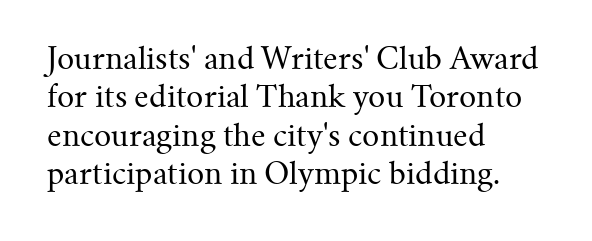
Q: Is the text bold? A: No.
Q: Is the text italic (slanted)? A: No, it is upright.
Q: Is the typeface a serif or a sans-serif typeface? A: Serif.
Q: Is the text underlined? A: No.
Q: How is the paragraph aligned? A: Left-aligned.
Q: Is the spacing between letters normal or unusually wide? A: Normal.
Q: Is the spacing between lines tight, normal or loose? A: Normal.
Q: Width (condensed, normal, or wide)? A: Normal.
Q: Stroke contrast? A: Medium.
Q: x-height? A: Small.
Q: Monospaced? A: No.
